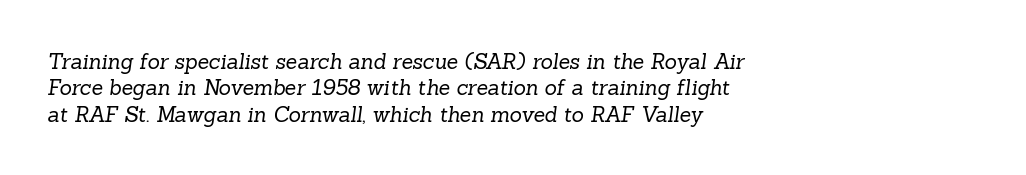
The image shows 21 px text type; set left-aligned, normal line spacing (1.26x), normal letter spacing, not underlined.
